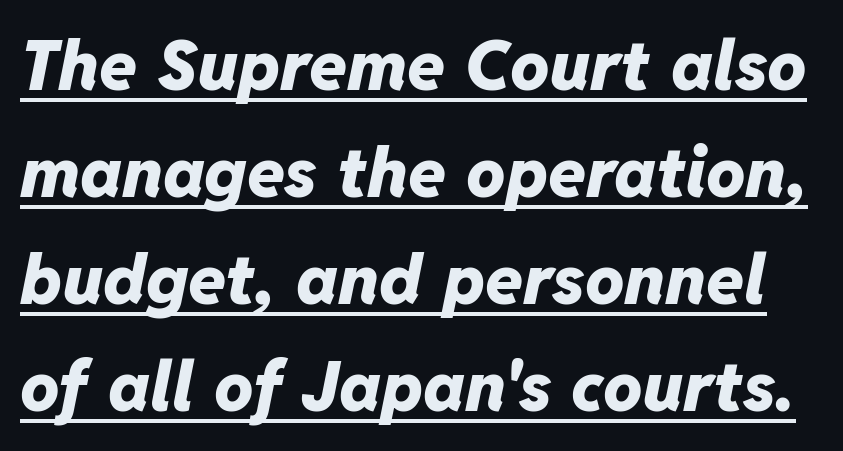
Q: Is the text bold? A: Yes.
Q: Is the text italic (slanted)? A: Yes, it leans right by about 11 degrees.
Q: Is the text underlined? A: Yes.
Q: Is the spacing between letters normal or unusually wide? A: Normal.
Q: Is the spacing between lines tight, normal or loose? A: Normal.
Q: Width (condensed, normal, or wide)? A: Normal.
Q: Stroke contrast? A: Low.
Q: x-height? A: Medium.
Q: Monospaced? A: No.
